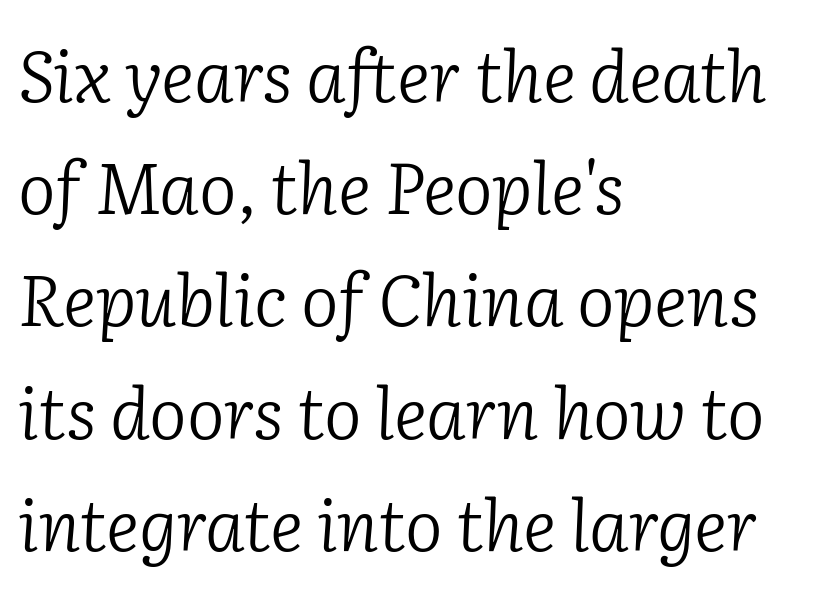
Q: Is the text bold? A: No.
Q: Is the text italic (slanted)? A: Yes, it leans right by about 2 degrees.
Q: Is the typeface a serif or a sans-serif typeface? A: Serif.
Q: Is the text underlined? A: No.
Q: How is the paragraph aligned? A: Left-aligned.
Q: Is the spacing between letters normal or unusually wide? A: Normal.
Q: Is the spacing between lines tight, normal or loose? A: Normal.
Q: Width (condensed, normal, or wide)? A: Normal.
Q: Stroke contrast? A: Low.
Q: x-height? A: Medium.
Q: Monospaced? A: No.
